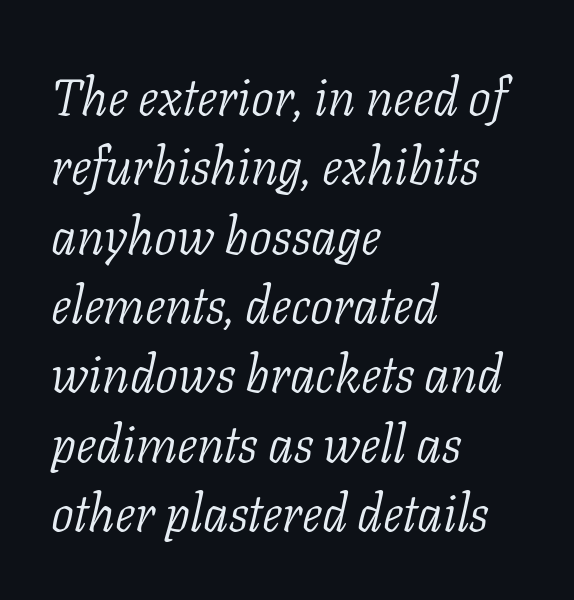
{"serif": "yes", "italic": "yes", "lean": "right", "slant_degrees": 11, "bold": "no", "weight": "light", "width": "normal", "stroke_contrast": "low", "x_height": "medium", "monospaced": "no", "underline": "no", "align": "left", "line_spacing": "normal", "line_spacing_ratio": 1.36, "letter_spacing": "normal", "letter_spacing_em": 0.0, "glyph_px": 51}
